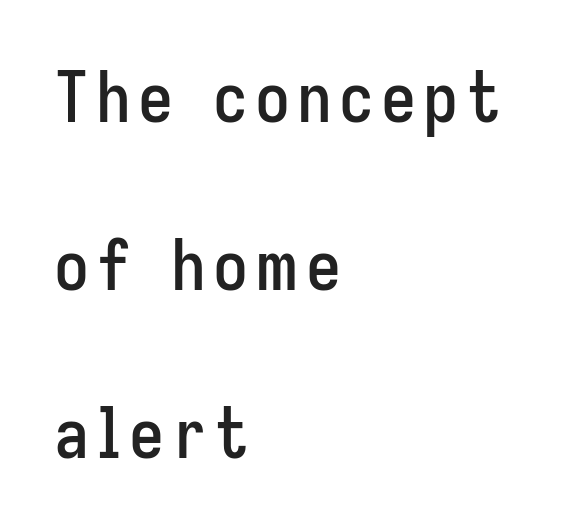
{"serif": "no", "italic": "no", "width": "condensed", "stroke_contrast": "low", "x_height": "medium", "monospaced": "no", "underline": "no", "align": "left", "line_spacing": "loose", "line_spacing_ratio": 2.4, "glyph_px": 70}
